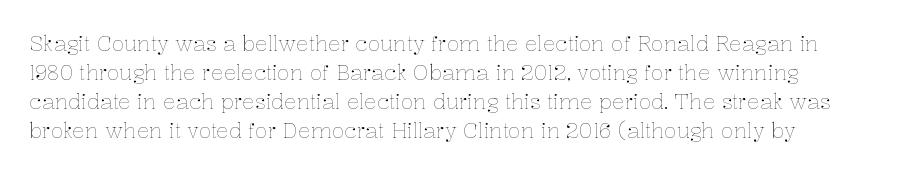
The passage shown is not bold in any degree. Evenly set lines give the paragraph a standard silhouette. Words appear dense and cohesive because spacing is normal. Has an underline been added? It has not. Nope, not italic — everything's standing straight.
